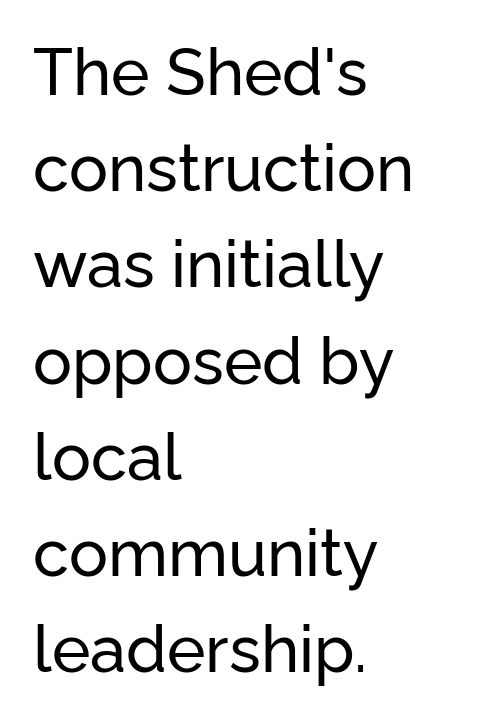
The image shows 65 px sans-serif type, upright; set left-aligned, normal line spacing (1.48x), normal letter spacing, not underlined; low stroke contrast and a medium x-height.
